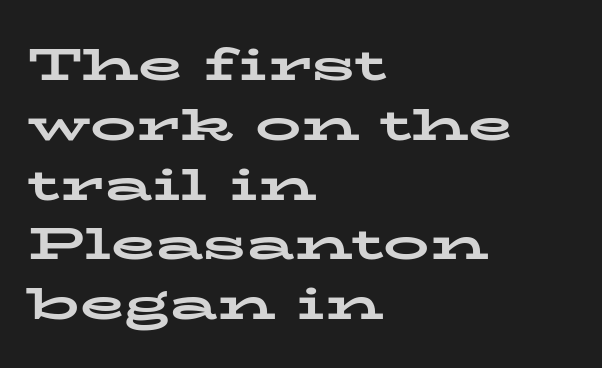
{"serif": "yes", "italic": "no", "bold": "yes", "weight": "bold", "width": "wide", "stroke_contrast": "low", "x_height": "medium", "monospaced": "no", "underline": "no", "align": "left", "line_spacing": "normal", "line_spacing_ratio": 1.3, "letter_spacing": "normal", "letter_spacing_em": 0.0, "glyph_px": 46}
